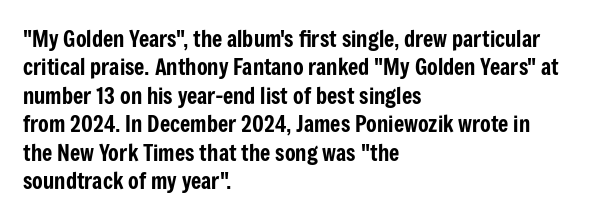
Q: Is the text italic (slanted)? A: No, it is upright.
Q: Is the text underlined? A: No.
Q: How is the paragraph aligned? A: Left-aligned.
Q: Is the spacing between letters normal or unusually wide? A: Normal.
Q: Is the spacing between lines tight, normal or loose? A: Normal.
